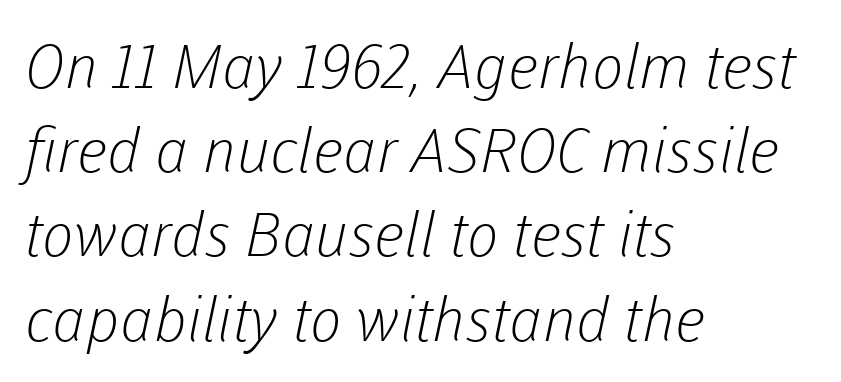
The image shows 61 px light sans-serif type; set left-aligned, normal line spacing (1.38x), normal letter spacing, not underlined; low stroke contrast and a medium x-height.
